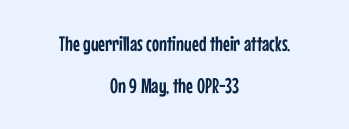
The image shows 21 px text type, upright; set centered, loose line spacing (1.99x), normal letter spacing, not underlined.
